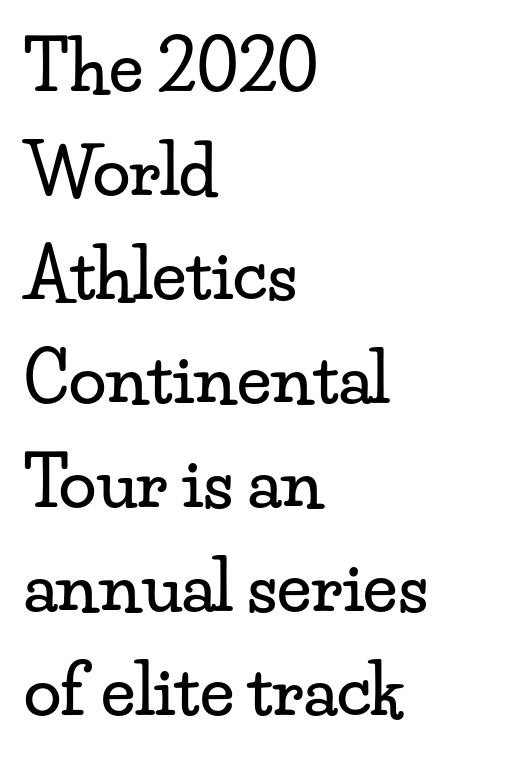
The image shows 68 px wide serif type, upright; set left-aligned, normal line spacing (1.53x), normal letter spacing, not underlined; low stroke contrast and a small x-height.
